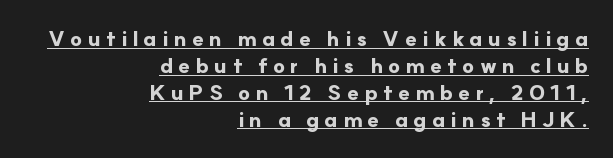
{"italic": "no", "bold": "yes", "underline": "yes", "align": "right", "line_spacing": "normal", "line_spacing_ratio": 1.28, "letter_spacing": "wide", "letter_spacing_em": 0.25, "glyph_px": 21}
